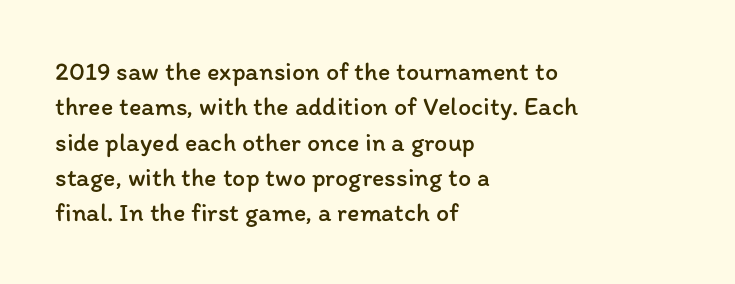
Q: Is the text bold? A: No.
Q: Is the text italic (slanted)? A: No, it is upright.
Q: Is the text underlined? A: No.
Q: How is the paragraph aligned? A: Left-aligned.
Q: Is the spacing between letters normal or unusually wide? A: Normal.
Q: Is the spacing between lines tight, normal or loose? A: Normal.
